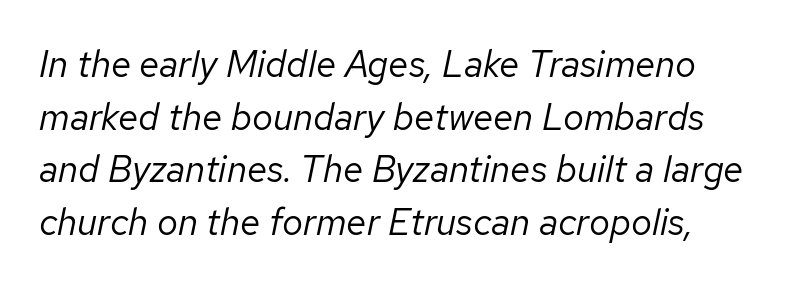
The image shows 37 px regular-weight type, italic (leaning right); set normal line spacing (1.42x), normal letter spacing, not underlined; low stroke contrast and a medium x-height.
